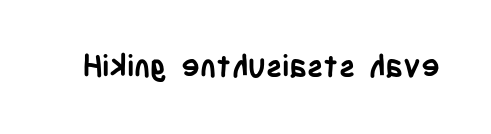
Bare-footed words on every line. Words appear dense and cohesive because spacing is normal. Heft: maximum for text — a bold. Regarding serifs, this sample does without them. Note the varied advance widths — an 'i' is clearly narrower than an 'm'. The lettering holds an erect, upright posture throughout.
